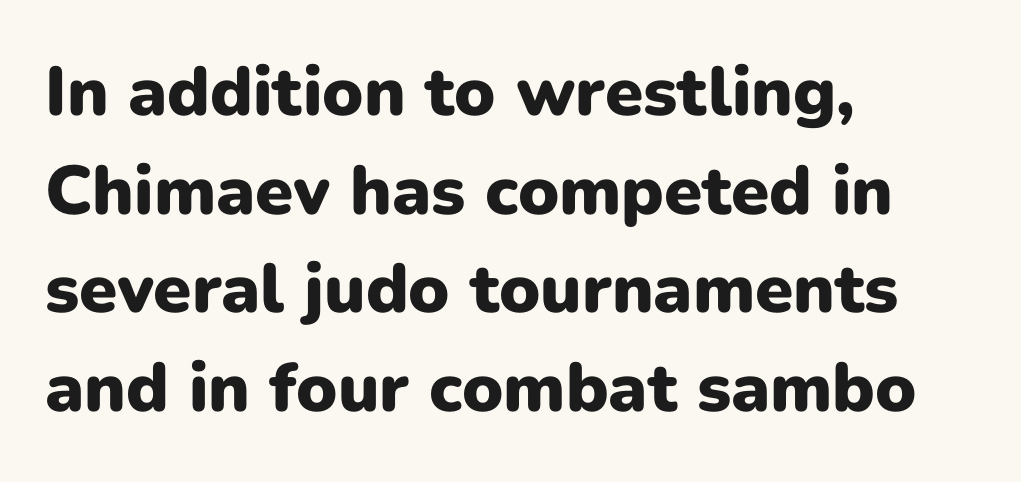
{"serif": "no", "italic": "no", "bold": "yes", "weight": "heavy", "width": "normal", "stroke_contrast": "low", "x_height": "medium", "monospaced": "no", "underline": "no", "align": "left", "line_spacing": "normal", "line_spacing_ratio": 1.43, "letter_spacing": "normal", "letter_spacing_em": 0.0, "glyph_px": 69}
